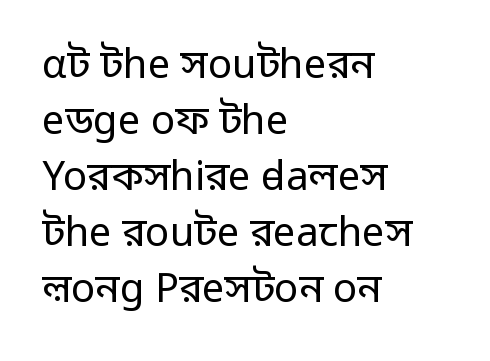
{"serif": "no", "italic": "no", "bold": "no", "weight": "regular", "width": "normal", "stroke_contrast": "low", "x_height": "medium", "monospaced": "no", "underline": "no", "align": "left", "line_spacing": "normal", "line_spacing_ratio": 1.4, "letter_spacing": "normal", "letter_spacing_em": 0.0, "glyph_px": 40}
